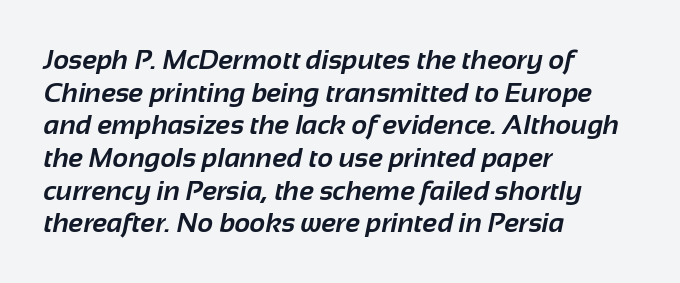
{"bold": "yes", "underline": "no", "align": "left", "line_spacing_ratio": 1.21, "letter_spacing": "normal", "letter_spacing_em": 0.0, "glyph_px": 27}
